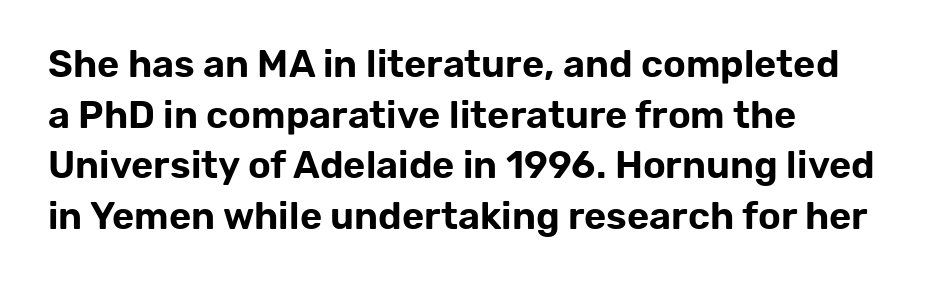
The image shows 38 px sans-serif type, upright; set left-aligned, normal line spacing (1.33x), normal letter spacing, not underlined; low stroke contrast and a medium x-height.
